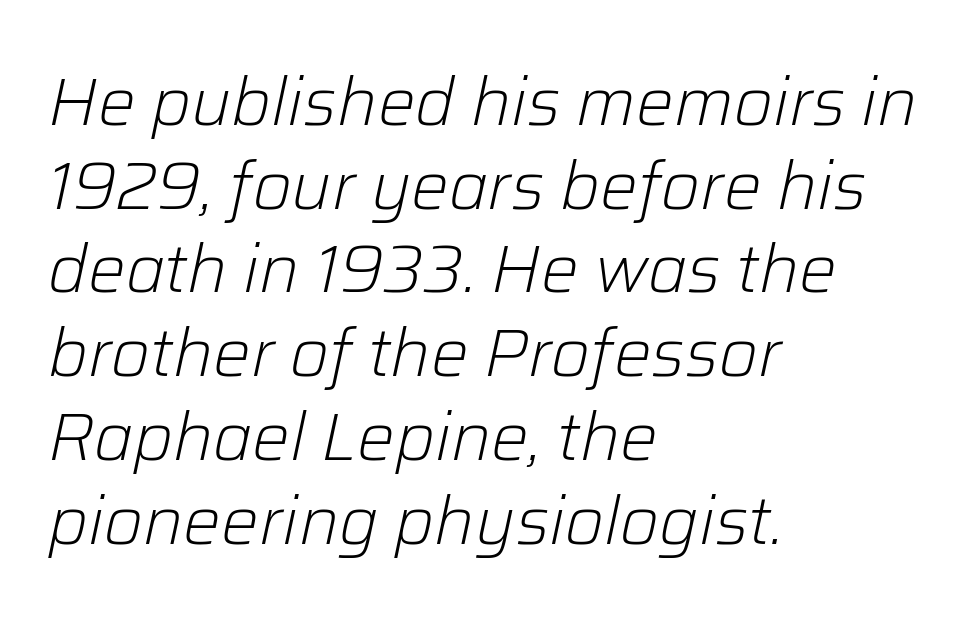
Q: Is the text bold? A: No.
Q: Is the text italic (slanted)? A: Yes, it leans right by about 12 degrees.
Q: Is the text underlined? A: No.
Q: How is the paragraph aligned? A: Left-aligned.
Q: Is the spacing between letters normal or unusually wide? A: Normal.
Q: Is the spacing between lines tight, normal or loose? A: Normal.
Q: Width (condensed, normal, or wide)? A: Normal.
Q: Stroke contrast? A: Low.
Q: x-height? A: Medium.
Q: Monospaced? A: No.
